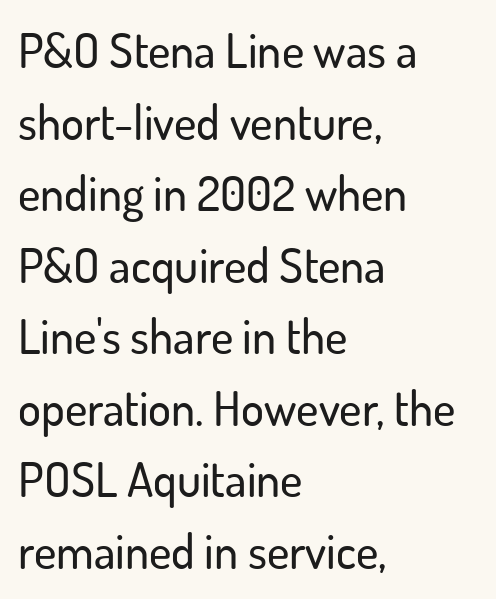
Leftover space on each line is placed entirely after the last word. Evenly set lines give the paragraph a standard silhouette. Is this a fixed-width face? No — the glyphs have proportional, varying widths. In terms of letterform style, serifs are entirely absent.
